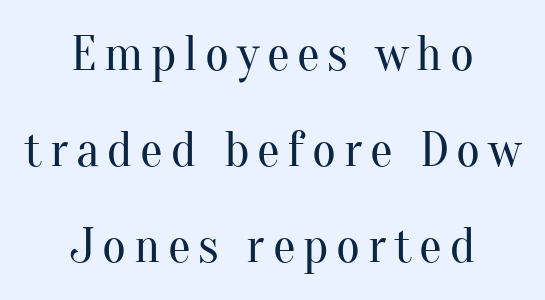
Q: Is the text bold? A: No.
Q: Is the text italic (slanted)? A: No, it is upright.
Q: Is the typeface a serif or a sans-serif typeface? A: Serif.
Q: Is the text underlined? A: No.
Q: How is the paragraph aligned? A: Centered.
Q: Width (condensed, normal, or wide)? A: Normal.
Q: Stroke contrast? A: Medium.
Q: x-height? A: Small.
Q: Monospaced? A: No.
